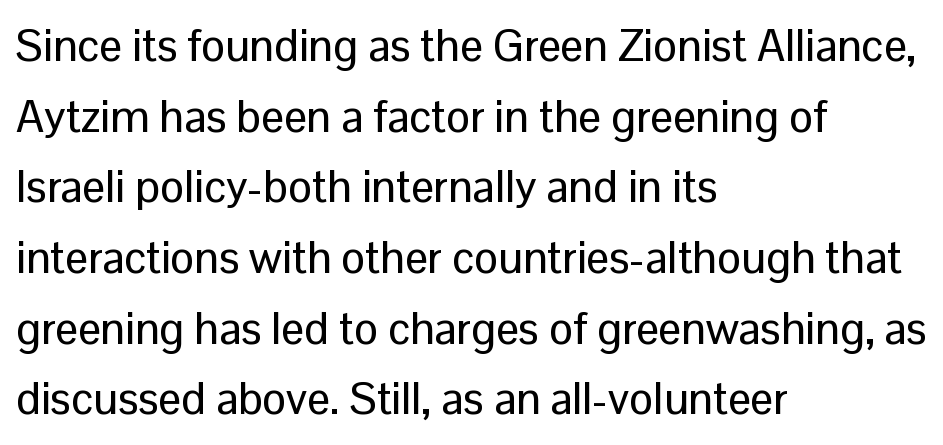
{"serif": "no", "italic": "no", "width": "normal", "stroke_contrast": "low", "x_height": "medium", "monospaced": "no", "underline": "no", "align": "left", "line_spacing": "normal", "line_spacing_ratio": 1.57, "letter_spacing": "normal", "letter_spacing_em": 0.0, "glyph_px": 45}
